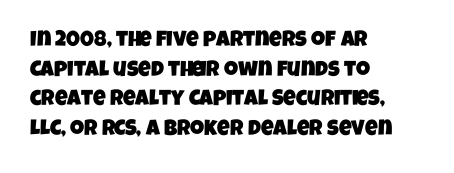
There is no visible air inserted between adjacent glyphs. Each line starts at the same left margin while the right side varies. The gap between lines stays unmarked. Vertical spacing — default.
